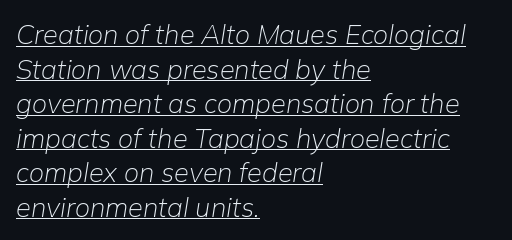
Q: Is the text bold? A: No.
Q: Is the text italic (slanted)? A: Yes, it leans right by about 9 degrees.
Q: Is the text underlined? A: Yes.
Q: How is the paragraph aligned? A: Left-aligned.
Q: Is the spacing between letters normal or unusually wide? A: Normal.
Q: Is the spacing between lines tight, normal or loose? A: Normal.
